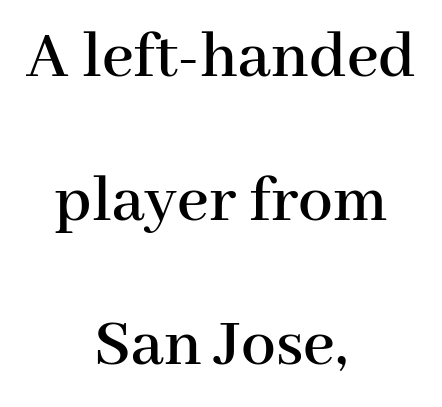
What's the leading like? Stretched, with rows far apart. You can tell it's not italic because the verticals are truly vertical. Unmarked baselines from the first word to the last. The letters advance in unequal steps, a hallmark of proportional type.
